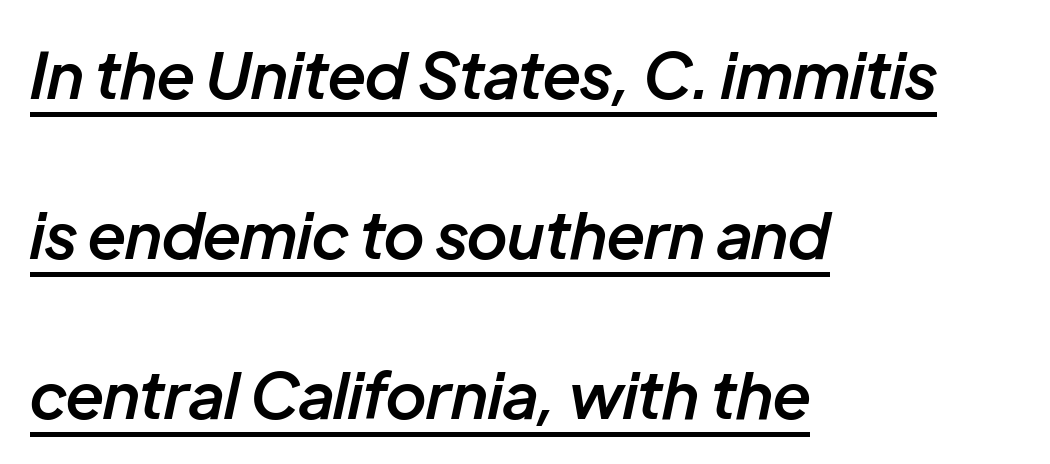
Italic? Definitely — the glyphs are oblique. Decoration check: the copy is underlined. The strokes are fattened partway — semibold, not bold. Vertical spacing — loose. How are the letters spaced? Ordinarily, with no added tracking. These lines are rendered in a variable-pitch font.
